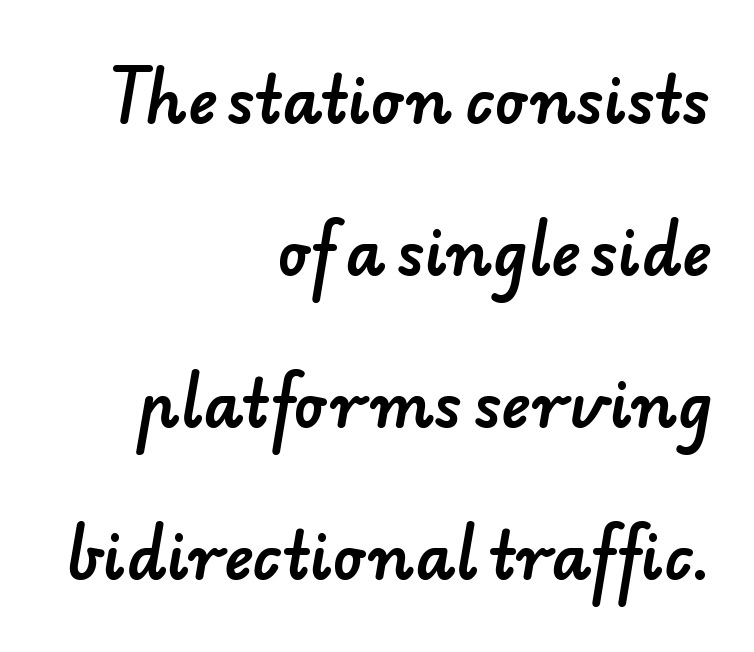
Q: Is the typeface a serif or a sans-serif typeface? A: Sans-serif.
Q: Is the text underlined? A: No.
Q: How is the paragraph aligned? A: Right-aligned.
Q: Is the spacing between letters normal or unusually wide? A: Normal.
Q: Is the spacing between lines tight, normal or loose? A: Loose.
Q: Width (condensed, normal, or wide)? A: Normal.
Q: Stroke contrast? A: Low.
Q: x-height? A: Small.
Q: Monospaced? A: No.
